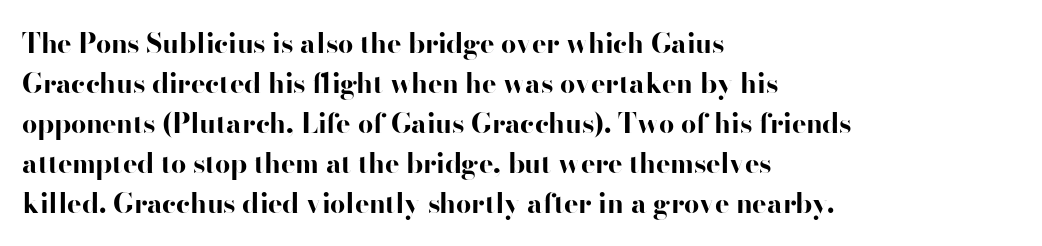
The image shows 27 px bold type, upright; set left-aligned, normal line spacing (1.48x), normal letter spacing, not underlined.
